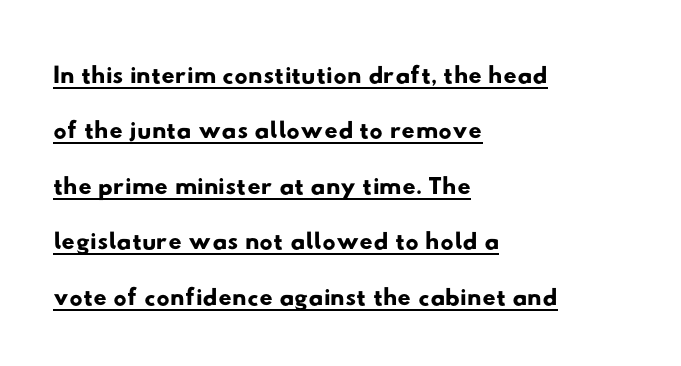
{"serif": "no", "width": "wide", "stroke_contrast": "low", "x_height": "small", "monospaced": "no", "underline": "yes", "align": "left", "line_spacing": "normal", "line_spacing_ratio": 1.5, "letter_spacing": "normal", "letter_spacing_em": 0.0, "glyph_px": 37}
